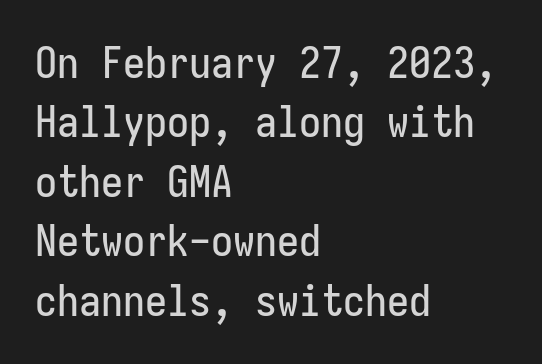
The image shows 44 px condensed sans-serif type, upright; set left-aligned, normal line spacing (1.35x), normal letter spacing, not underlined; low stroke contrast and a medium x-height.
